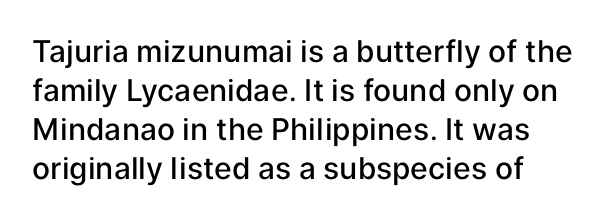
{"serif": "no", "italic": "no", "bold": "semi", "weight": "semibold", "width": "normal", "stroke_contrast": "low", "x_height": "medium", "monospaced": "no", "underline": "no", "line_spacing": "normal", "line_spacing_ratio": 1.3, "letter_spacing": "normal", "letter_spacing_em": 0.0, "glyph_px": 30}
